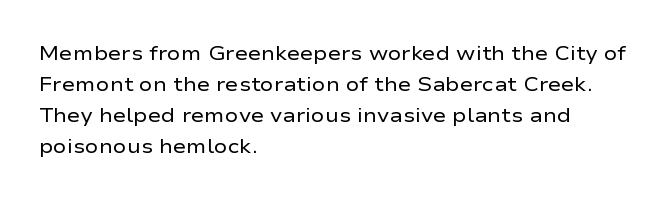
The face looks like a standard text weight, possibly lighter. The type is set solid horizontally, with unmodified tracking. The lettering stays uniformly vertical, giving the passage a roman look. Leading: standard. Casual observation: everything's shoved over to the left.
